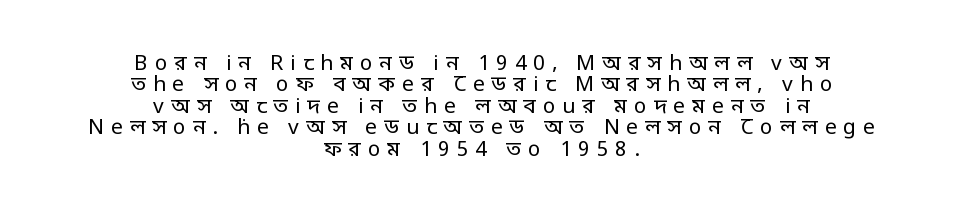
{"italic": "no", "bold": "no", "underline": "no", "align": "center", "line_spacing": "tight", "line_spacing_ratio": 1.02, "letter_spacing": "wide", "letter_spacing_em": 0.33, "glyph_px": 21}
